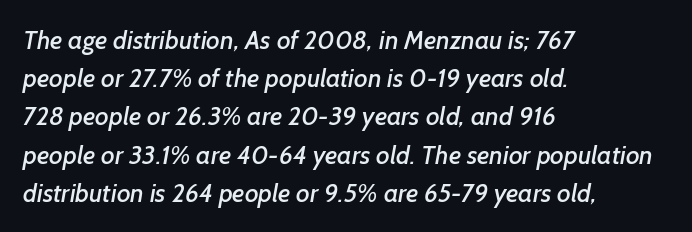
These lines sit exactly where default settings would place them. Compared with a centered layout, this one pins lines to the left instead. Each word holds together tightly as a unit, with standard inter-letter gaps. Unmarked baselines from the first word to the last.
